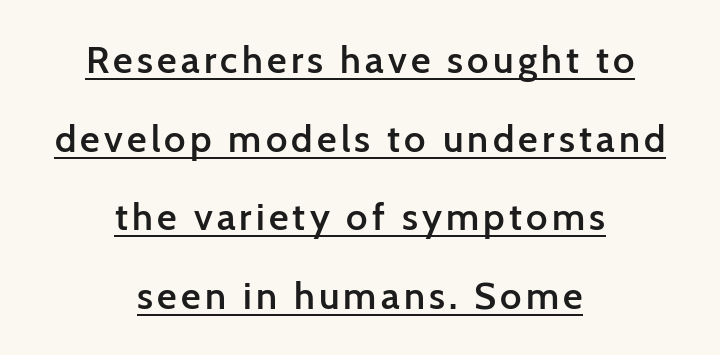
The image shows 38 px semibold sans-serif type, upright; set centered, loose line spacing (2.07x), underlined; low stroke contrast and a medium x-height.
